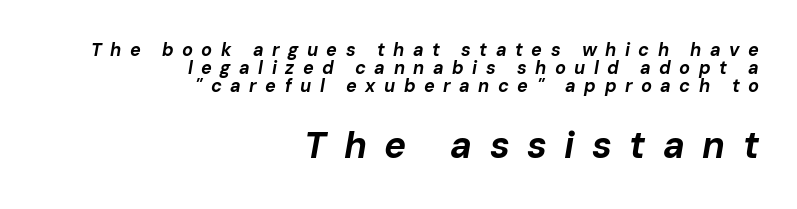
Beneath every word, the page is bare. The lettering tilts uniformly, giving the passage an italic look. Do the characters align in a grid? No, the font is proportional. The composition opens small and finishes big. Tracking here is generous; glyphs stand well apart from one another.
